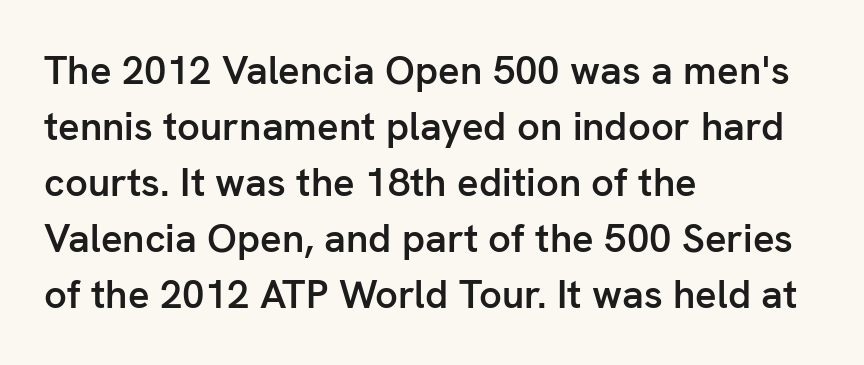
Q: Is the text bold? A: Semi-bold.
Q: Is the text italic (slanted)? A: No, it is upright.
Q: Is the typeface a serif or a sans-serif typeface? A: Sans-serif.
Q: Is the text underlined? A: No.
Q: How is the paragraph aligned? A: Left-aligned.
Q: Is the spacing between letters normal or unusually wide? A: Normal.
Q: Is the spacing between lines tight, normal or loose? A: Normal.
Q: Width (condensed, normal, or wide)? A: Normal.
Q: Stroke contrast? A: Low.
Q: x-height? A: Medium.
Q: Monospaced? A: No.
